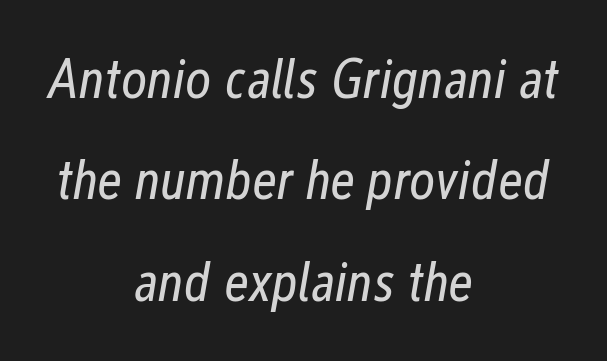
{"italic": "yes", "lean": "right", "slant_degrees": 12, "bold": "no", "weight": "regular", "width": "condensed", "stroke_contrast": "low", "x_height": "medium", "monospaced": "no", "underline": "no", "align": "center", "line_spacing_ratio": 1.81, "letter_spacing": "normal", "letter_spacing_em": 0.0, "glyph_px": 56}
